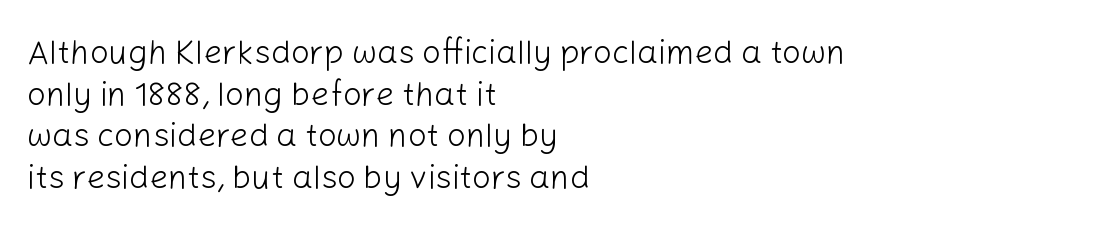
{"serif": "no", "italic": "no", "bold": "no", "weight": "light", "width": "normal", "stroke_contrast": "low", "x_height": "medium", "monospaced": "no", "underline": "no", "align": "left", "line_spacing": "normal", "line_spacing_ratio": 1.26, "letter_spacing": "normal", "letter_spacing_em": 0.0, "glyph_px": 33}
